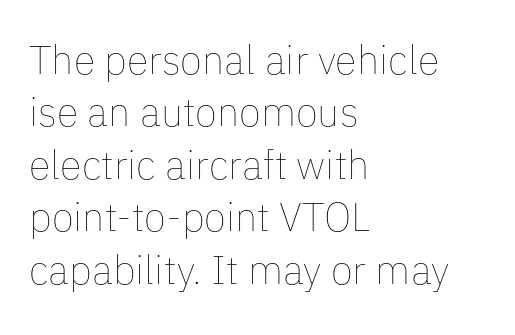
Q: Is the text bold? A: No.
Q: Is the text italic (slanted)? A: No, it is upright.
Q: Is the text underlined? A: No.
Q: How is the paragraph aligned? A: Left-aligned.
Q: Is the spacing between letters normal or unusually wide? A: Normal.
Q: Is the spacing between lines tight, normal or loose? A: Normal.
Q: Width (condensed, normal, or wide)? A: Normal.
Q: Stroke contrast? A: Low.
Q: x-height? A: Medium.
Q: Monospaced? A: No.
